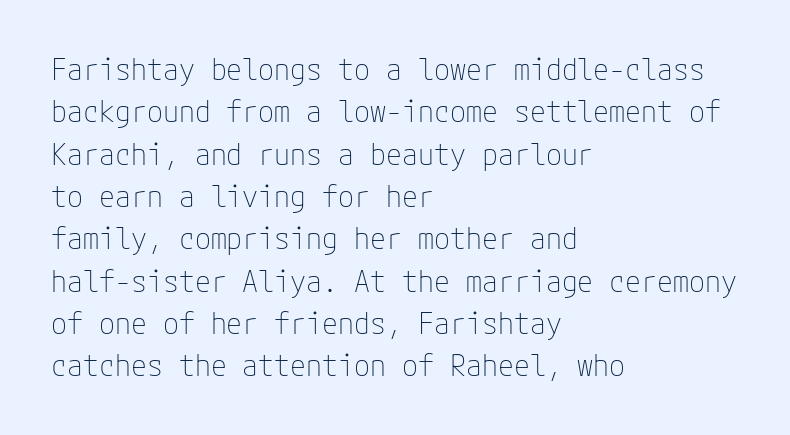
The baseline area is clear. Each new line begins a customary step beneath the previous one. Layout note: lines flush left. Type style note: lacks serifs. Counters stay open thanks to moderate or lighter strokes.
